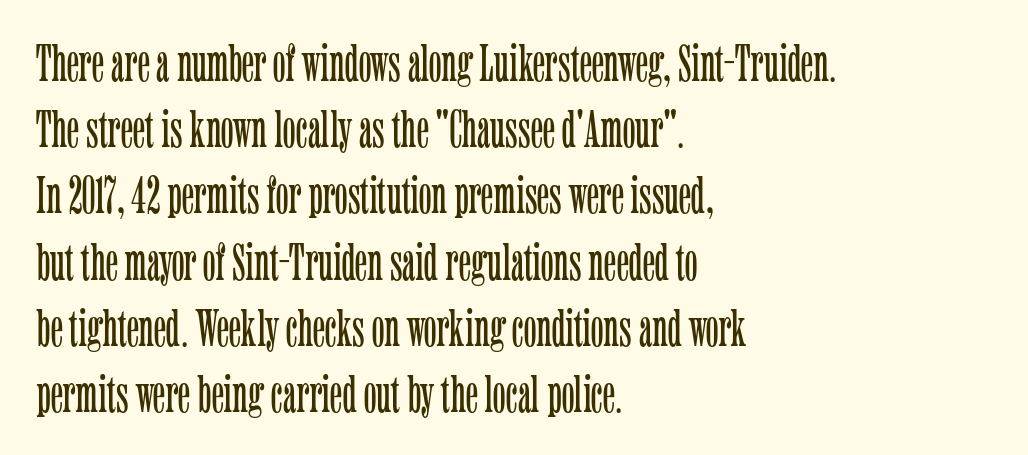
{"serif": "yes", "italic": "no", "bold": "no", "weight": "light", "width": "condensed", "stroke_contrast": "low", "x_height": "medium", "monospaced": "no", "underline": "no", "align": "left", "line_spacing": "normal", "line_spacing_ratio": 1.25, "letter_spacing": "normal", "letter_spacing_em": 0.0, "glyph_px": 53}
